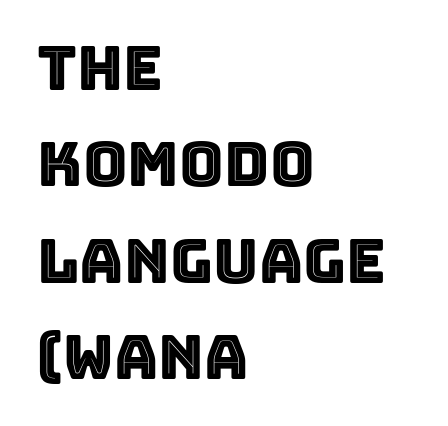
This is roman type, the default non-slanted kind. The words here are not underlined. Line starts are locked; line ends wander. No extra tracking has been applied to these lines. One glance says typical: line gaps are just what's usual. This sample has the flowing, uneven cadence of proportional lettering.
